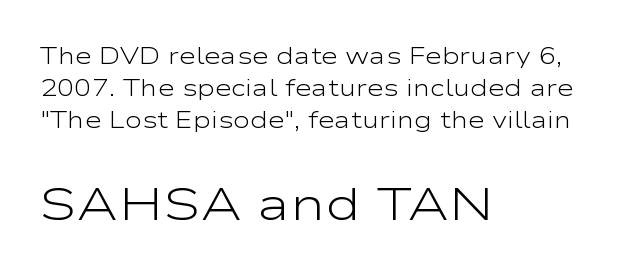
This layout puts the modest block above and the oversized block below. This rendering uses left alignment, leaving the right contour irregular. These lines are composed in type without serifs. Letters rest on an invisible, unmarked baseline. Reading down the column, the eye jumps a familiar distance to each next line.
